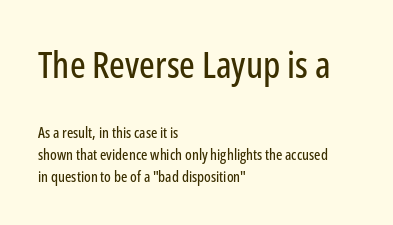
{"serif": "no", "italic": "no", "width": "condensed", "stroke_contrast": "low", "x_height": "medium", "monospaced": "no", "underline": "no", "align": "left", "line_spacing": "normal", "line_spacing_ratio": 1.45, "letter_spacing": "normal", "letter_spacing_em": 0.0, "larger_block": "first", "size_ratio": 2.47, "glyph_px": 37}
